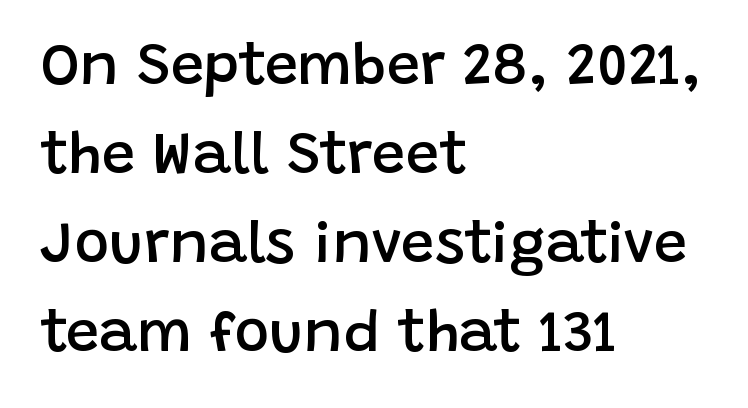
Q: Is the text bold? A: Semi-bold.
Q: Is the text italic (slanted)? A: No, it is upright.
Q: Is the typeface a serif or a sans-serif typeface? A: Sans-serif.
Q: Is the text underlined? A: No.
Q: How is the paragraph aligned? A: Left-aligned.
Q: Is the spacing between letters normal or unusually wide? A: Normal.
Q: Is the spacing between lines tight, normal or loose? A: Normal.
Q: Width (condensed, normal, or wide)? A: Normal.
Q: Stroke contrast? A: Low.
Q: x-height? A: Large.
Q: Monospaced? A: No.
